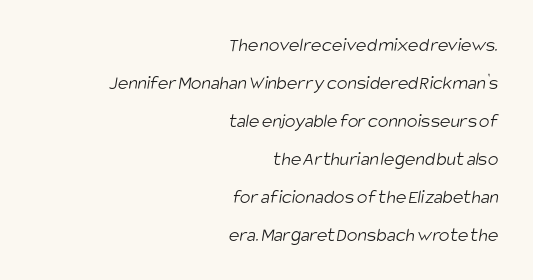
Q: Is the text bold? A: No.
Q: Is the text underlined? A: No.
Q: How is the paragraph aligned? A: Right-aligned.
Q: Is the spacing between letters normal or unusually wide? A: Normal.
Q: Is the spacing between lines tight, normal or loose? A: Loose.
